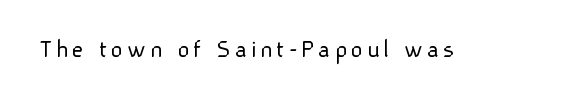
On a weight scale, this lands at 450 or below. The gap between lines stays unmarked. Notice how the stems are strictly vertical — no italics here.
